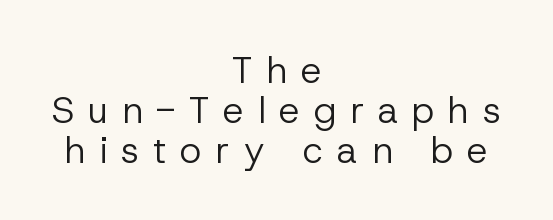
Q: Is the text bold? A: No.
Q: Is the text italic (slanted)? A: No, it is upright.
Q: Is the typeface a serif or a sans-serif typeface? A: Sans-serif.
Q: Is the text underlined? A: No.
Q: How is the paragraph aligned? A: Centered.
Q: Is the spacing between letters normal or unusually wide? A: Unusually wide.
Q: Is the spacing between lines tight, normal or loose? A: Tight.
Q: Width (condensed, normal, or wide)? A: Normal.
Q: Stroke contrast? A: Low.
Q: x-height? A: Medium.
Q: Monospaced? A: No.
